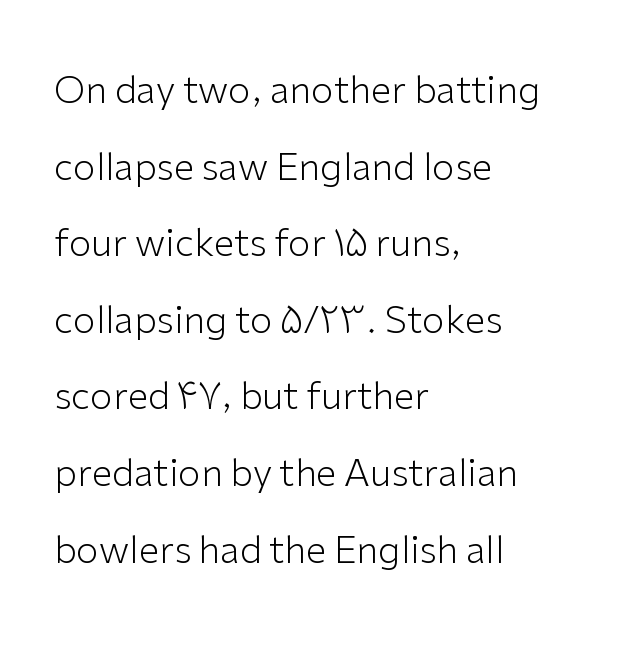
The image shows 37 px light sans-serif type, upright; set left-aligned, loose line spacing (2.07x), normal letter spacing, not underlined; low stroke contrast and a medium x-height.
